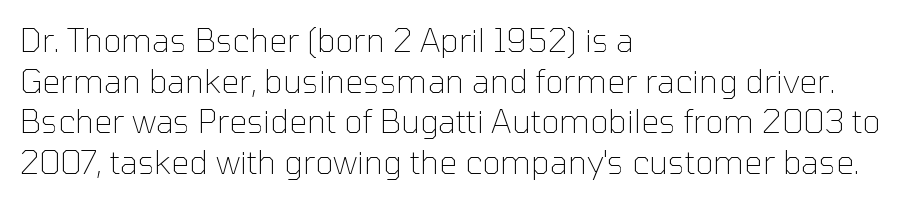
The image shows 32 px thin sans-serif type, upright; set left-aligned, normal line spacing (1.27x), normal letter spacing, not underlined; low stroke contrast and a medium x-height.
